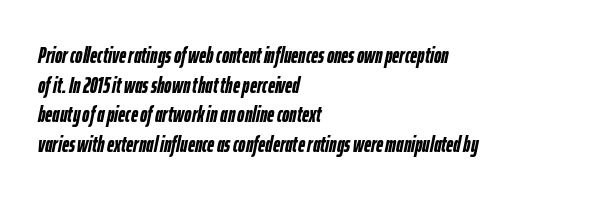
The image shows 22 px bold type, italic (leaning right); set left-aligned, normal line spacing (1.35x), normal letter spacing, not underlined.
